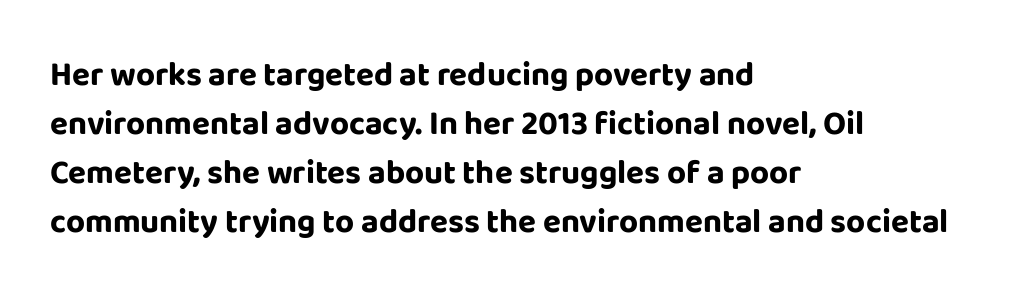
Q: Is the text bold? A: Yes.
Q: Is the text italic (slanted)? A: No, it is upright.
Q: Is the typeface a serif or a sans-serif typeface? A: Sans-serif.
Q: Is the text underlined? A: No.
Q: How is the paragraph aligned? A: Left-aligned.
Q: Is the spacing between letters normal or unusually wide? A: Normal.
Q: Is the spacing between lines tight, normal or loose? A: Normal.
Q: Width (condensed, normal, or wide)? A: Normal.
Q: Stroke contrast? A: Low.
Q: x-height? A: Large.
Q: Monospaced? A: No.
